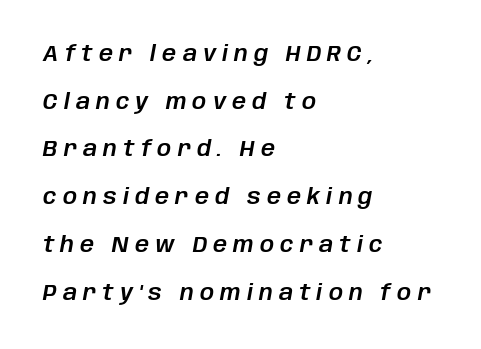
The image shows 22 px text type, italic (leaning right); set left-aligned, loose line spacing (2.17x), unusually wide letter spacing (+0.28 em), not underlined.
